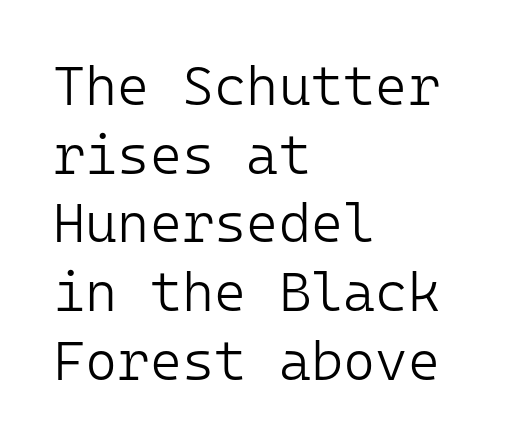
{"serif": "no", "italic": "no", "bold": "no", "weight": "light", "width": "normal", "stroke_contrast": "low", "x_height": "medium", "monospaced": "yes", "underline": "no", "align": "left", "line_spacing": "normal", "line_spacing_ratio": 1.25, "letter_spacing": "normal", "letter_spacing_em": 0.0, "glyph_px": 55}
